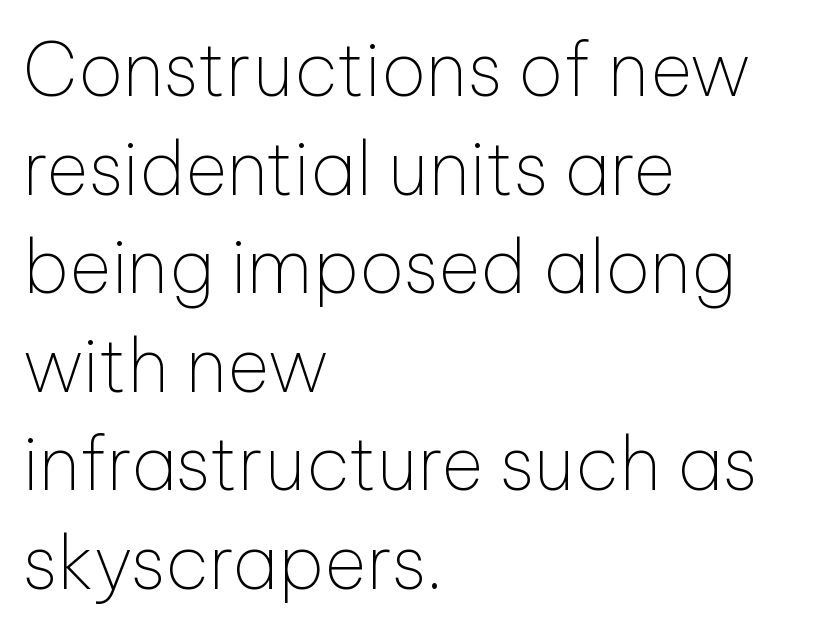
The image shows 73 px thin sans-serif type, upright; set left-aligned, normal line spacing (1.35x), normal letter spacing, not underlined; low stroke contrast and a medium x-height.
